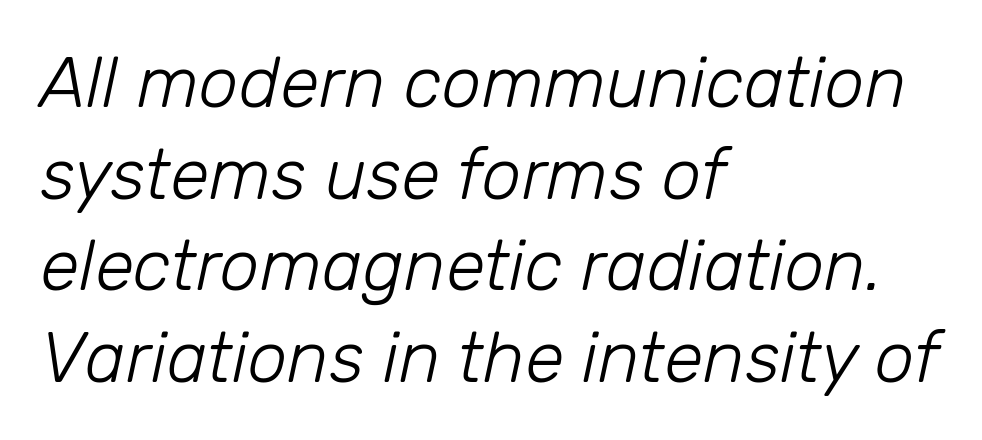
{"italic": "yes", "lean": "right", "slant_degrees": 12, "bold": "no", "weight": "light", "width": "normal", "stroke_contrast": "low", "x_height": "medium", "monospaced": "no", "underline": "no", "align": "left", "line_spacing": "normal", "line_spacing_ratio": 1.29, "letter_spacing": "normal", "letter_spacing_em": 0.0, "glyph_px": 71}
